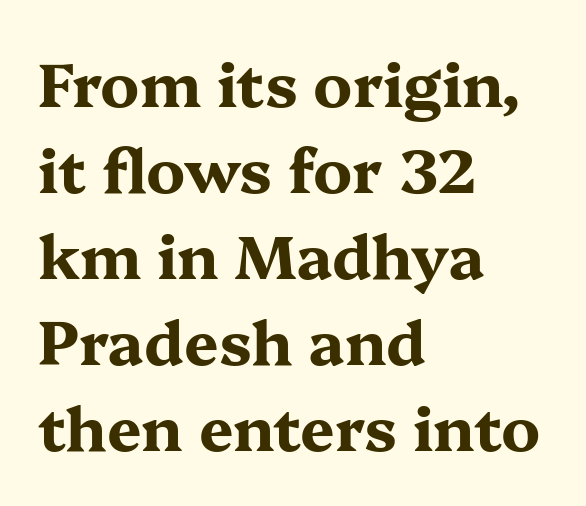
The image shows 61 px bold, wide serif type, upright; set left-aligned, normal line spacing (1.41x), normal letter spacing, not underlined; medium stroke contrast and a medium x-height.
